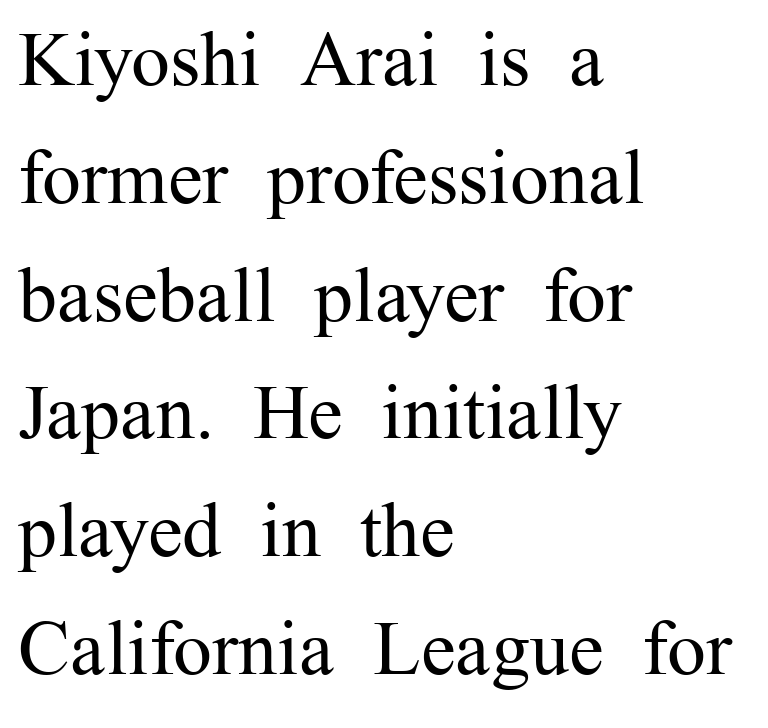
The image shows 78 px regular-weight serif type, upright; set left-aligned, normal line spacing (1.51x), normal letter spacing, not underlined; medium stroke contrast and a medium x-height.
